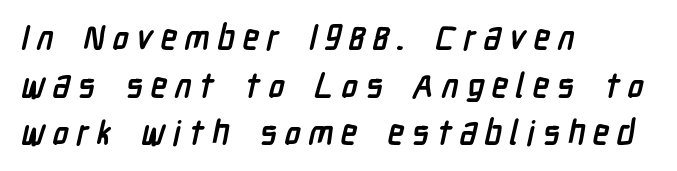
Q: Is the text bold? A: Yes.
Q: Is the typeface a serif or a sans-serif typeface? A: Sans-serif.
Q: Is the text underlined? A: No.
Q: How is the paragraph aligned? A: Left-aligned.
Q: Is the spacing between letters normal or unusually wide? A: Unusually wide.
Q: Is the spacing between lines tight, normal or loose? A: Normal.
Q: Width (condensed, normal, or wide)? A: Condensed.
Q: Stroke contrast? A: Low.
Q: x-height? A: Medium.
Q: Monospaced? A: No.
